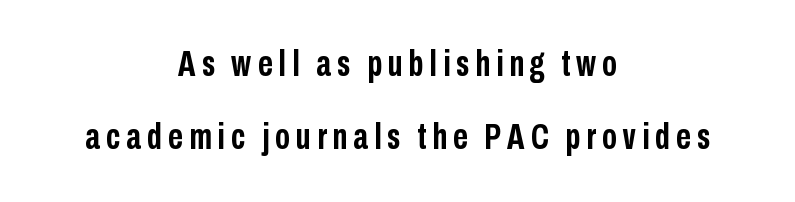
The image shows 36 px semibold, condensed sans-serif type, upright; set centered, loose line spacing (2.03x), not underlined; low stroke contrast and a medium x-height.
